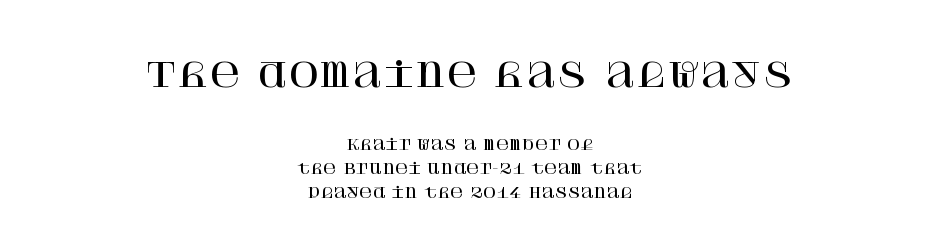
The image shows 34 px serif type, upright; set centered, line spacing 1.72x, normal letter spacing, not underlined; the first (top) block is 2.43x larger; high stroke contrast and a large x-height.
